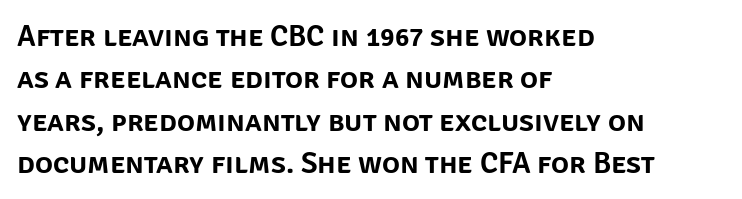
Q: Is the text italic (slanted)? A: No, it is upright.
Q: Is the typeface a serif or a sans-serif typeface? A: Sans-serif.
Q: Is the text underlined? A: No.
Q: How is the paragraph aligned? A: Left-aligned.
Q: Is the spacing between letters normal or unusually wide? A: Normal.
Q: Is the spacing between lines tight, normal or loose? A: Normal.
Q: Width (condensed, normal, or wide)? A: Normal.
Q: Stroke contrast? A: Low.
Q: x-height? A: Large.
Q: Monospaced? A: No.
